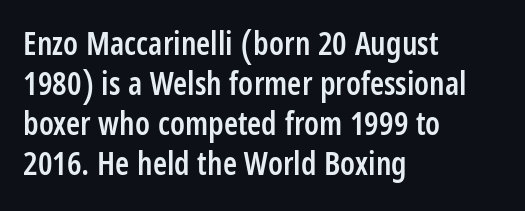
{"serif": "no", "italic": "no", "bold": "semi", "weight": "semibold", "width": "condensed", "stroke_contrast": "low", "x_height": "large", "monospaced": "no", "underline": "no", "align": "left", "line_spacing": "normal", "line_spacing_ratio": 1.25, "letter_spacing": "normal", "letter_spacing_em": 0.0, "glyph_px": 32}
